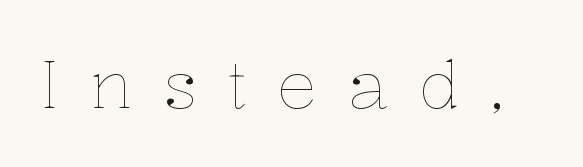
The image shows 66 px thin type, upright; set unusually wide letter spacing (+0.46 em), not underlined; low stroke contrast and a medium x-height.
